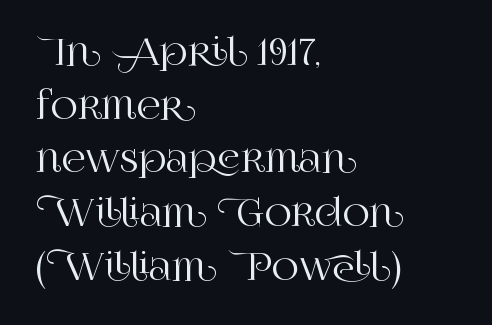
The strip under each line holds only bare page. Quick note: not italic, upright. How would I describe the line gaps? Plain and ordinary. Note the varied advance widths — an 'i' is clearly narrower than an 'm'. Horizontally, the lines are justified to the leading edge only. The letterforms sit shoulder to shoulder at normal distance.
